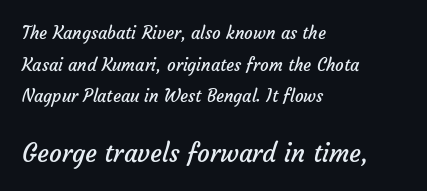
Compared with typical body copy, the letter spacing here is the same. Which chunk is bigger? The second one — the bottom block dwarfs the top. The font is comparable to plain body text, perhaps lighter. Clear beneath every line of the passage. Alignment: flush left.
